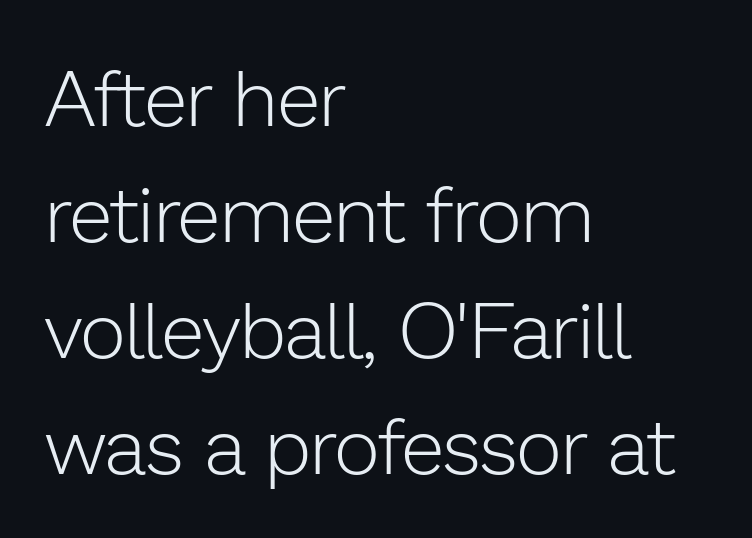
{"serif": "no", "italic": "no", "bold": "no", "weight": "light", "width": "normal", "stroke_contrast": "low", "x_height": "medium", "monospaced": "no", "underline": "no", "align": "left", "line_spacing": "normal", "line_spacing_ratio": 1.47, "letter_spacing": "normal", "letter_spacing_em": 0.0, "glyph_px": 79}
